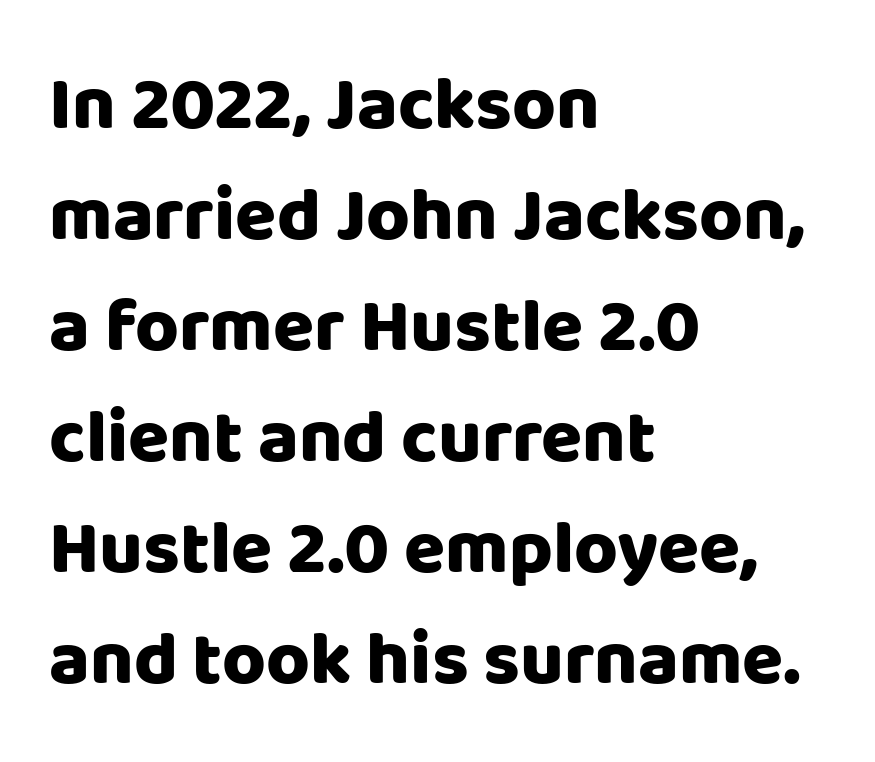
Q: Is the text bold? A: Yes.
Q: Is the text italic (slanted)? A: No, it is upright.
Q: Is the typeface a serif or a sans-serif typeface? A: Sans-serif.
Q: Is the text underlined? A: No.
Q: How is the paragraph aligned? A: Left-aligned.
Q: Is the spacing between letters normal or unusually wide? A: Normal.
Q: Is the spacing between lines tight, normal or loose? A: Normal.
Q: Width (condensed, normal, or wide)? A: Normal.
Q: Stroke contrast? A: Low.
Q: x-height? A: Large.
Q: Monospaced? A: No.
